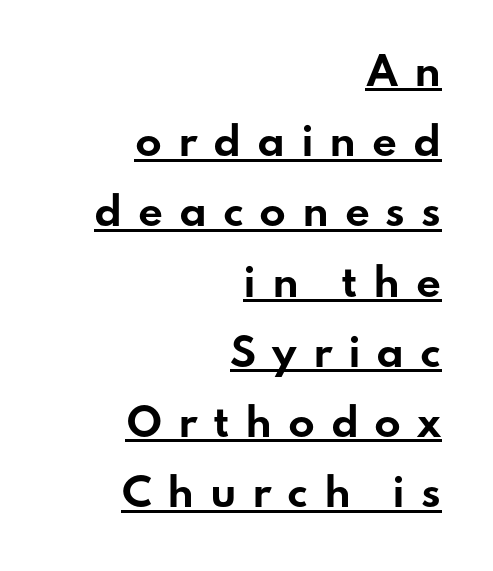
Q: Is the text bold? A: Yes.
Q: Is the text italic (slanted)? A: No, it is upright.
Q: Is the typeface a serif or a sans-serif typeface? A: Sans-serif.
Q: Is the text underlined? A: Yes.
Q: How is the paragraph aligned? A: Right-aligned.
Q: Is the spacing between letters normal or unusually wide? A: Unusually wide.
Q: Width (condensed, normal, or wide)? A: Wide.
Q: Stroke contrast? A: Low.
Q: x-height? A: Small.
Q: Monospaced? A: No.
